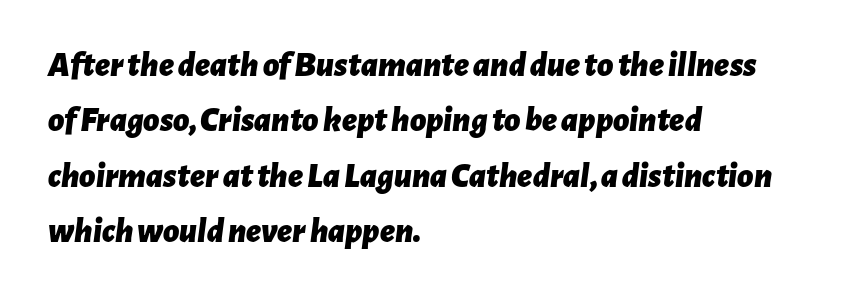
Q: Is the text bold? A: Yes.
Q: Is the text italic (slanted)? A: Yes, it leans right by about 7 degrees.
Q: Is the text underlined? A: No.
Q: How is the paragraph aligned? A: Left-aligned.
Q: Is the spacing between letters normal or unusually wide? A: Normal.
Q: Is the spacing between lines tight, normal or loose? A: Normal.
Q: Width (condensed, normal, or wide)? A: Normal.
Q: Stroke contrast? A: Low.
Q: x-height? A: Medium.
Q: Monospaced? A: No.
